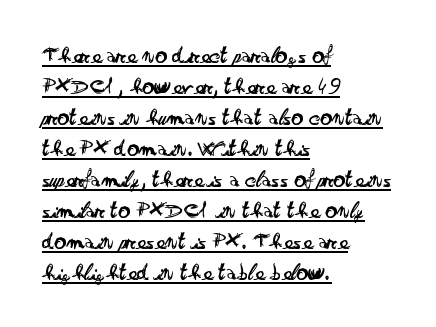
Q: Is the text bold? A: No.
Q: Is the text italic (slanted)? A: No, it is upright.
Q: Is the text underlined? A: Yes.
Q: How is the paragraph aligned? A: Left-aligned.
Q: Is the spacing between letters normal or unusually wide? A: Normal.
Q: Is the spacing between lines tight, normal or loose? A: Normal.
